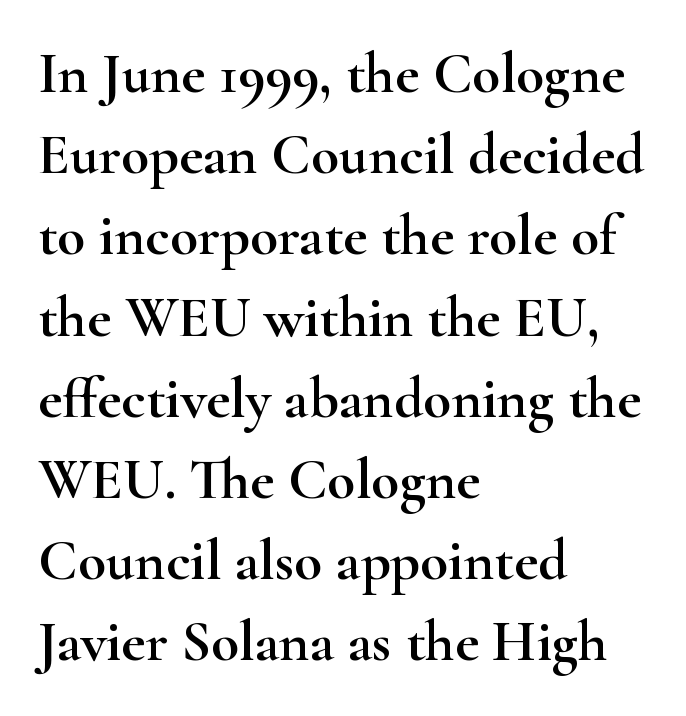
The image shows 58 px wide serif type, upright; set left-aligned, normal line spacing (1.4x), normal letter spacing, not underlined; high stroke contrast and a small x-height.
